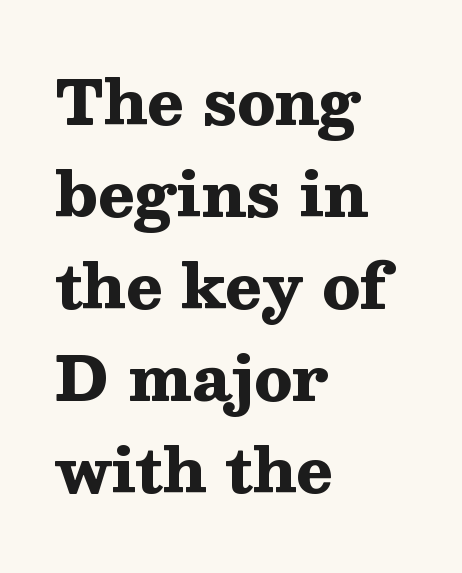
Character widths vary here, with narrow letters taking less room than wide ones. The strip under each line holds only bare page. The setting favours the left margin, as ordinary paragraphs usually do. This sample uses a serif face. Whoever set this chose a conventional vertical rhythm.
